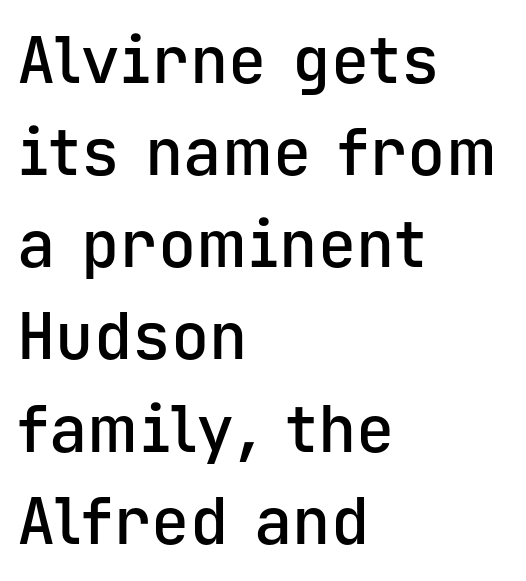
What weight is shown? A semibold, between regular and bold. Whoever set this chose a conventional vertical rhythm. A roman cut, with each character standing at attention. Every character here occupies the same horizontal width, giving the sample a typewriter-like rhythm. Serifs: no, the terminals of the letterforms are clean.
